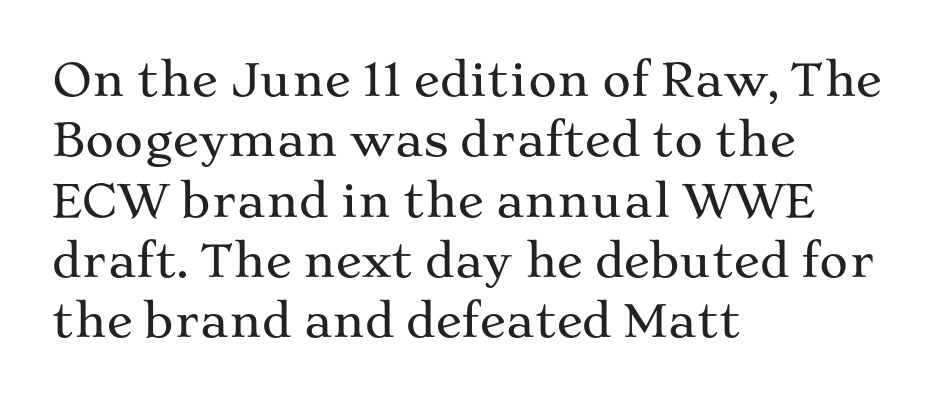
The image shows 44 px wide serif type, upright; set left-aligned, normal line spacing (1.37x), normal letter spacing, not underlined; medium stroke contrast and a medium x-height.
